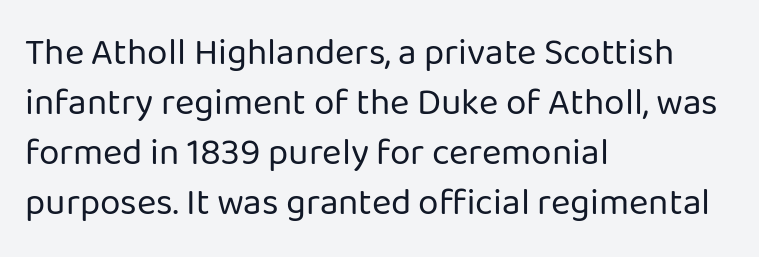
{"serif": "no", "italic": "no", "bold": "no", "weight": "regular", "width": "normal", "stroke_contrast": "low", "x_height": "medium", "monospaced": "no", "underline": "no", "align": "left", "line_spacing": "normal", "line_spacing_ratio": 1.35, "letter_spacing": "normal", "letter_spacing_em": 0.0, "glyph_px": 37}
